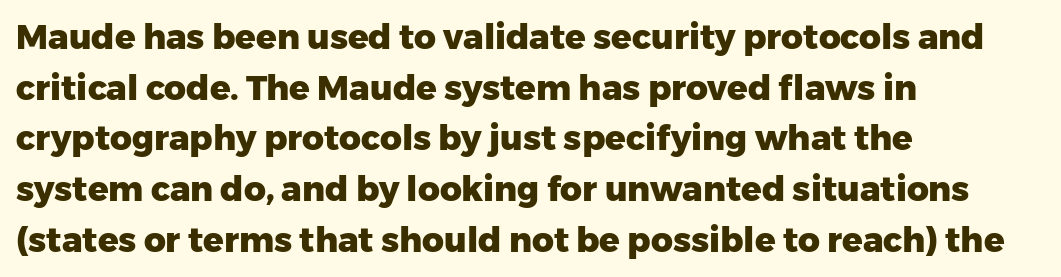
Here the designer chose a conventional face with non-uniform glyph widths. The type is set solid horizontally, with unmodified tracking. The area under the type is left untouched. Every row of glyphs begins at an identical x-position on the left. Students, observe: this is what conventionally led text looks like. Set as a true bold cut, around the 700 mark.
